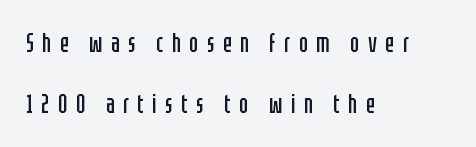
{"italic": "no", "bold": "no", "underline": "no", "align": "left", "line_spacing": "loose", "line_spacing_ratio": 2.34, "letter_spacing": "wide", "letter_spacing_em": 0.33, "glyph_px": 26}
